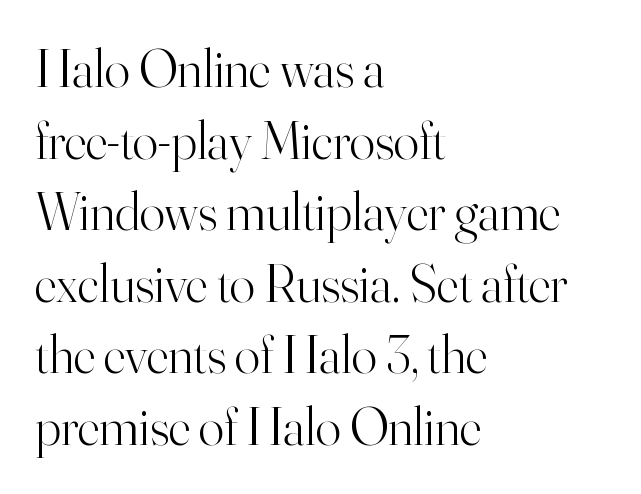
The image shows 53 px light serif type, upright; set left-aligned, normal line spacing (1.35x), normal letter spacing, not underlined; high stroke contrast and a small x-height.
